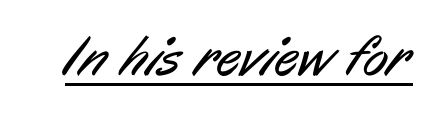
The image shows 58 px regular-weight, condensed sans-serif type; set normal letter spacing, underlined; low stroke contrast and a medium x-height.
